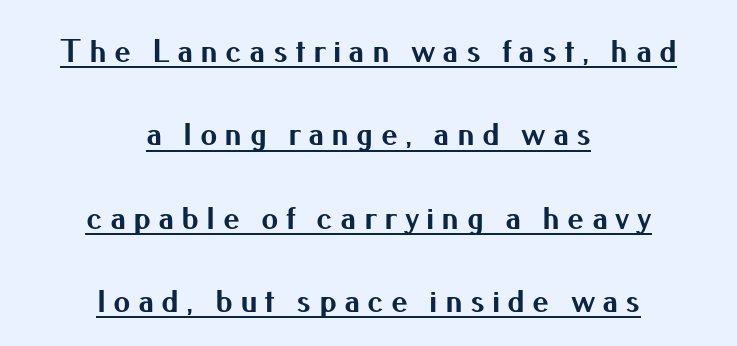
The image shows 34 px bold sans-serif type, upright; set centered, loose line spacing (2.45x), unusually wide letter spacing (+0.21 em), underlined; medium stroke contrast and a small x-height.
